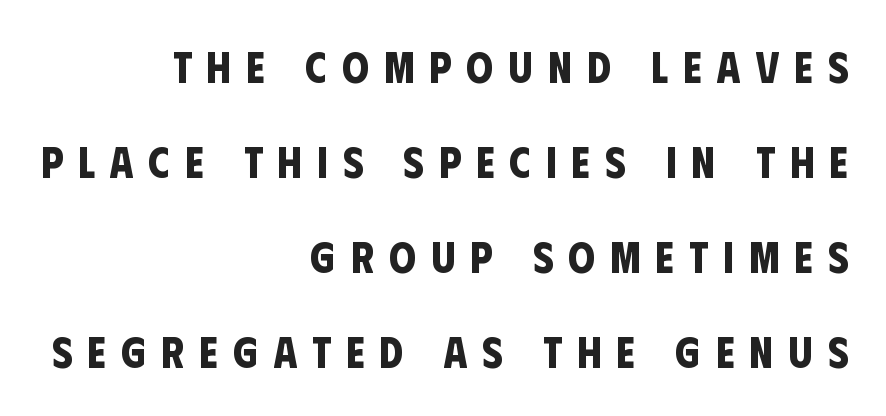
Descender tails drop into unmarked territory. Varying glyph widths throughout — classic text-font behaviour. This sample is right-justified, so line beginnings fall wherever the words allow. Check where the strokes stop: nothing finishes them off — pure sans. What's the leading like? Stretched, with rows far apart. Weight: bold.
